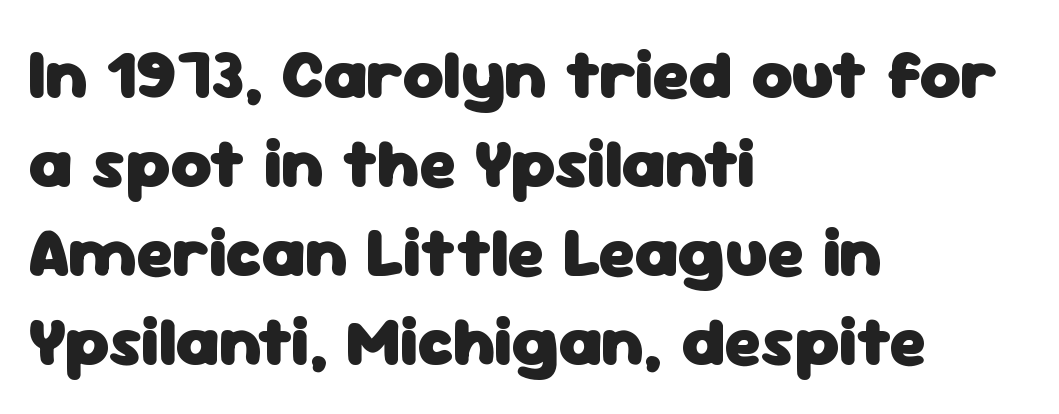
{"serif": "no", "italic": "no", "bold": "yes", "weight": "heavy", "width": "normal", "stroke_contrast": "low", "x_height": "medium", "monospaced": "no", "underline": "no", "align": "left", "line_spacing": "normal", "line_spacing_ratio": 1.27, "letter_spacing": "normal", "letter_spacing_em": 0.0, "glyph_px": 70}
